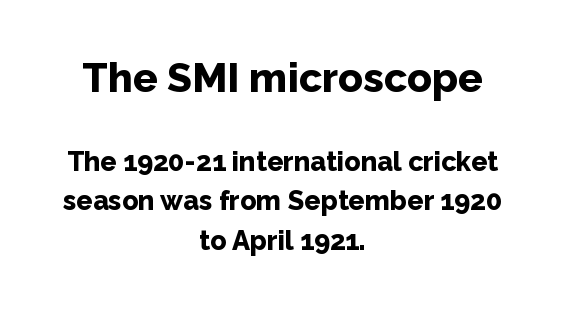
Stroke thickness is high; the sample reads as a true bold. Whoever set this chose a conventional vertical rhythm. Each letter keeps its own natural width here, so spacing adapts to shape. The whitespace from short lines is split evenly between both sides. The passage shown is not underscored anywhere.
